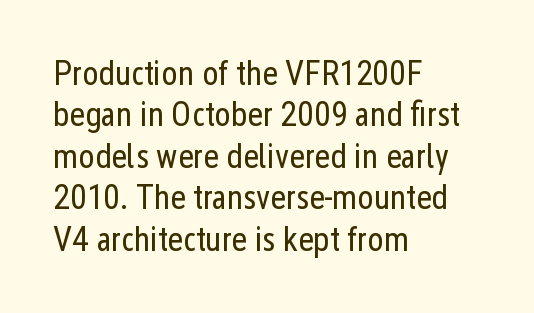
{"serif": "no", "italic": "no", "bold": "no", "weight": "regular", "width": "condensed", "stroke_contrast": "low", "x_height": "medium", "monospaced": "no", "underline": "no", "align": "left", "line_spacing_ratio": 1.22, "letter_spacing": "normal", "letter_spacing_em": 0.0, "glyph_px": 34}
